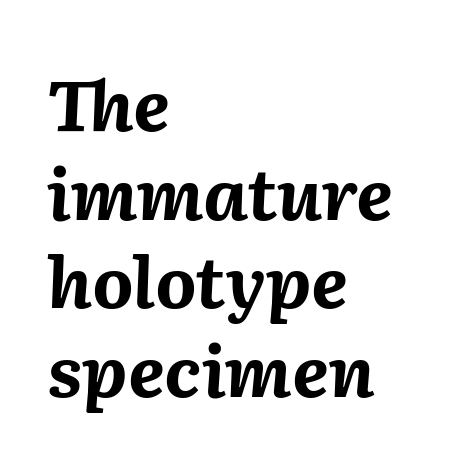
Q: Is the text bold? A: Yes.
Q: Is the text italic (slanted)? A: Yes, it leans right by about 2 degrees.
Q: Is the text underlined? A: No.
Q: How is the paragraph aligned? A: Left-aligned.
Q: Is the spacing between letters normal or unusually wide? A: Normal.
Q: Is the spacing between lines tight, normal or loose? A: Normal.
Q: Width (condensed, normal, or wide)? A: Normal.
Q: Stroke contrast? A: Medium.
Q: x-height? A: Medium.
Q: Monospaced? A: No.
